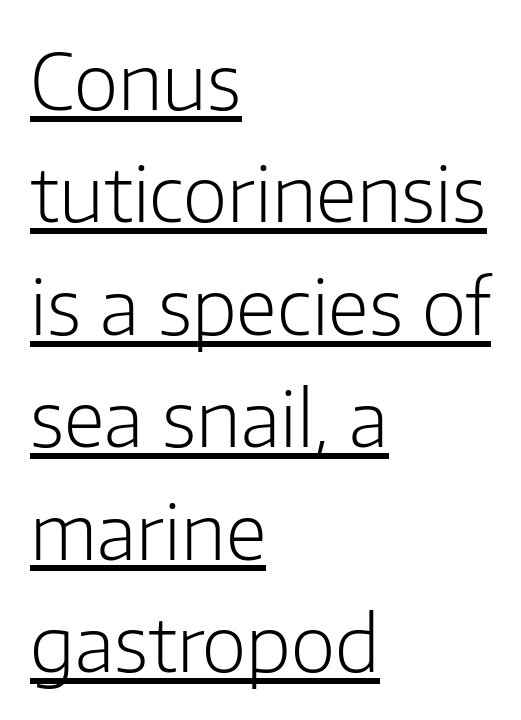
This is roman type, the default non-slanted kind. The paragraph has a hard left edge and a soft right edge. Letter spacing: default. Varying glyph widths throughout — classic text-font behaviour. Leading matches the norm, producing a regular column.
